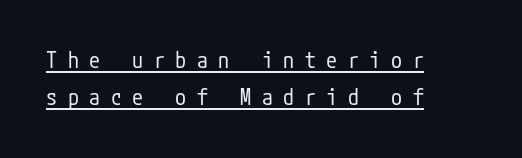
Q: Is the text bold? A: No.
Q: Is the text italic (slanted)? A: No, it is upright.
Q: Is the text underlined? A: Yes.
Q: How is the paragraph aligned? A: Left-aligned.
Q: Is the spacing between letters normal or unusually wide? A: Unusually wide.
Q: Is the spacing between lines tight, normal or loose? A: Normal.
